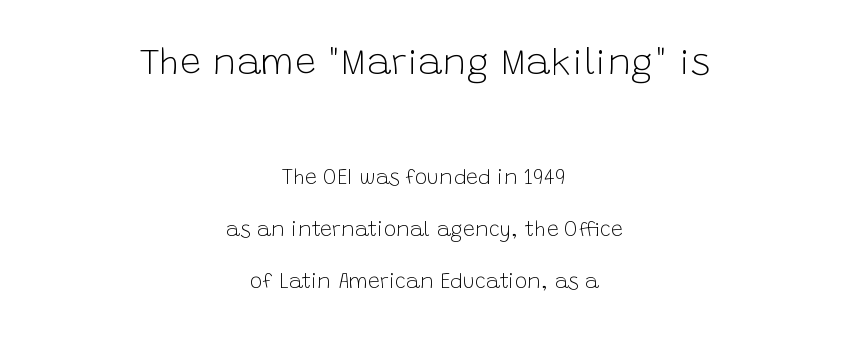
{"serif": "no", "italic": "no", "bold": "no", "weight": "light", "width": "normal", "stroke_contrast": "low", "x_height": "large", "monospaced": "no", "underline": "no", "align": "center", "line_spacing": "loose", "line_spacing_ratio": 2.49, "letter_spacing": "normal", "letter_spacing_em": 0.0, "larger_block": "first", "size_ratio": 1.76, "glyph_px": 37}
